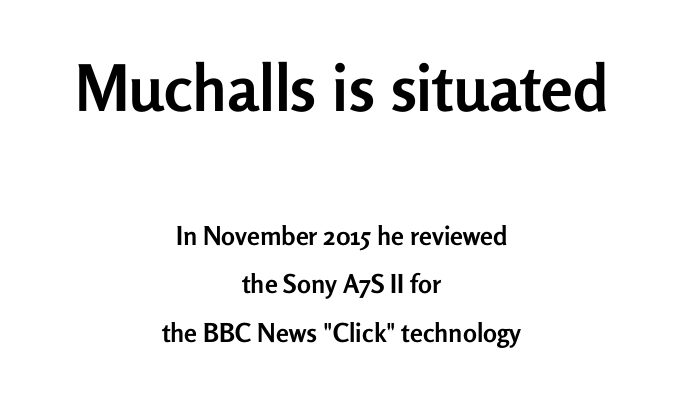
Notice how the passage keeps no hard edge, just a central spine. Does the bottom block carry the larger type? No, the top block does. Does extra space separate the letters? No, they use regular spacing. Unmarked baselines from the first word to the last. The sample has been set heavy, in full bold.
